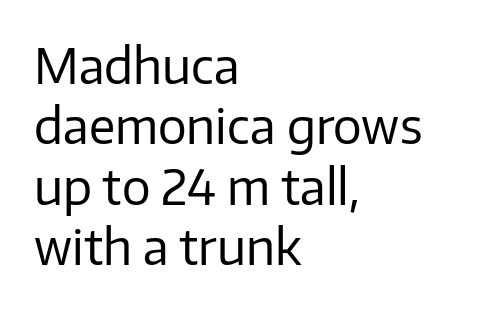
A clean baseline with only descenders dipping below it. You could not count columns in this text — the font is proportionally spaced. This rendering uses left alignment, leaving the right contour irregular. Words appear dense and cohesive because spacing is normal. The designer went with a sans here, leaving each stem footless. Weight: regular or lighter.
